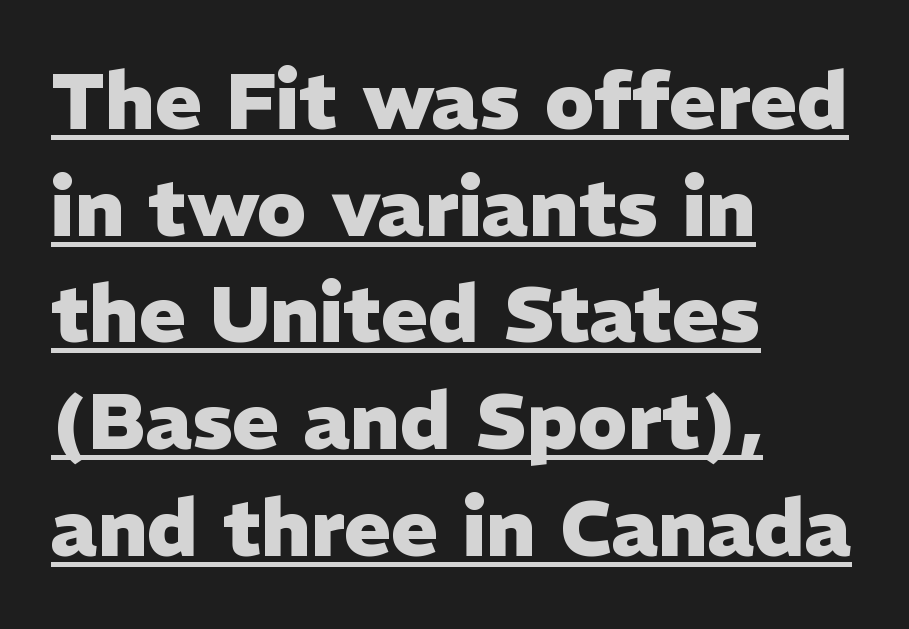
{"serif": "no", "italic": "no", "bold": "yes", "weight": "heavy", "width": "normal", "stroke_contrast": "low", "x_height": "medium", "monospaced": "no", "underline": "yes", "align": "left", "line_spacing": "normal", "line_spacing_ratio": 1.35, "letter_spacing": "normal", "letter_spacing_em": 0.0, "glyph_px": 79}
